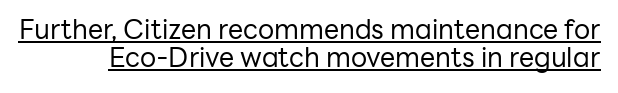
The image shows 27 px text type, upright; set tight line spacing (1.04x), normal letter spacing, underlined.
